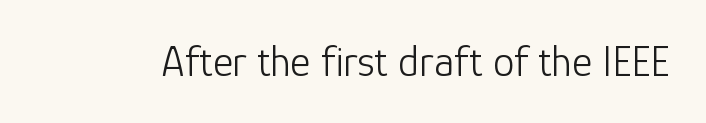
The image shows 43 px light sans-serif type, upright; set normal letter spacing, not underlined; low stroke contrast and a medium x-height.
